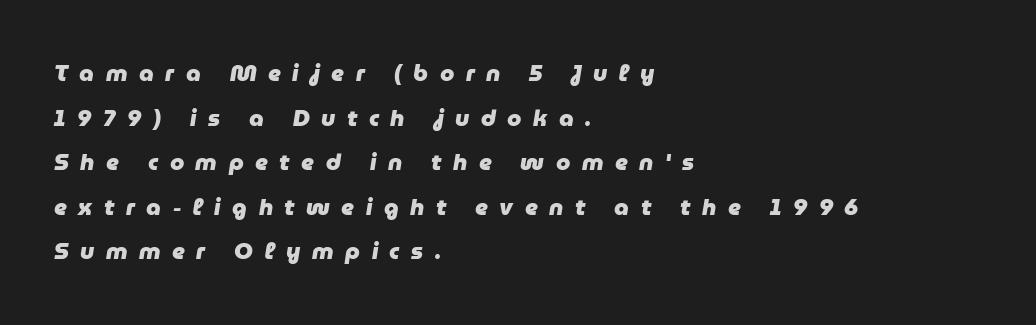
{"italic": "yes", "lean": "right", "slant_degrees": 9, "bold": "yes", "underline": "no", "align": "left", "line_spacing": "loose", "line_spacing_ratio": 1.94, "letter_spacing": "wide", "letter_spacing_em": 0.5, "glyph_px": 23}
